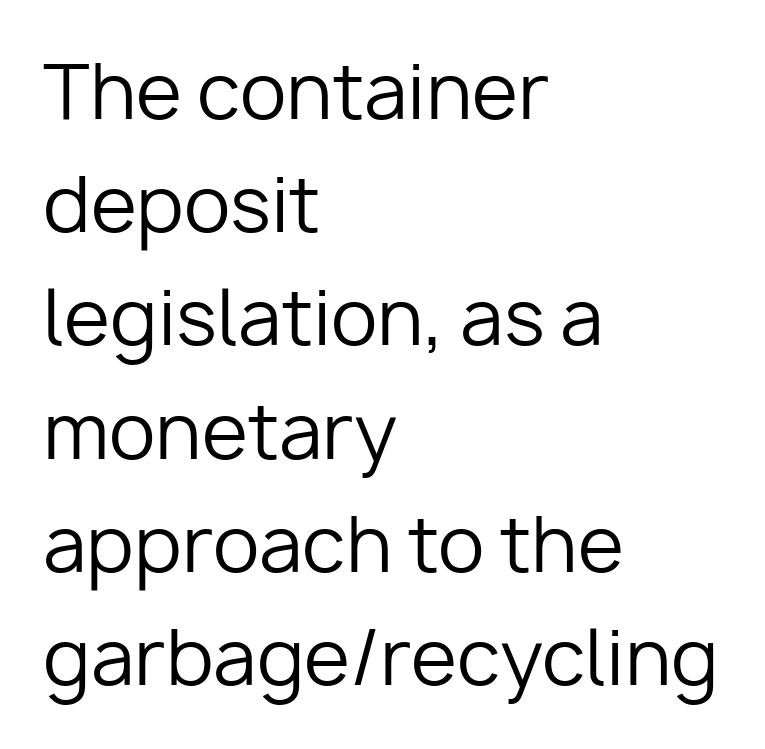
The image shows 75 px regular-weight sans-serif type, upright; set left-aligned, normal line spacing (1.51x), normal letter spacing, not underlined; low stroke contrast and a medium x-height.
